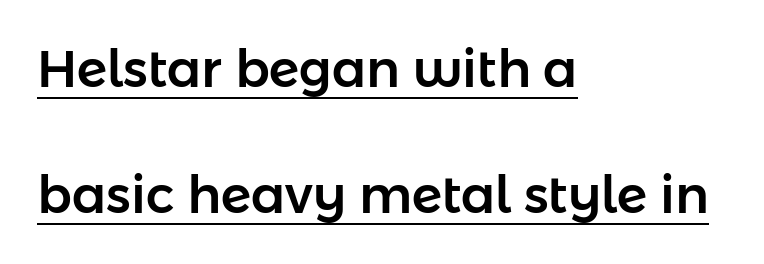
The image shows 51 px sans-serif type, upright; set left-aligned, loose line spacing (2.48x), normal letter spacing, underlined; low stroke contrast and a medium x-height.
